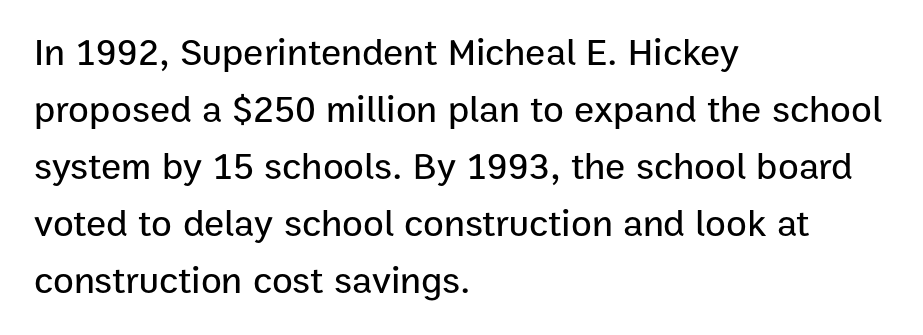
{"serif": "no", "italic": "no", "width": "normal", "stroke_contrast": "low", "x_height": "medium", "monospaced": "no", "underline": "no", "align": "left", "line_spacing": "normal", "line_spacing_ratio": 1.5, "letter_spacing": "normal", "letter_spacing_em": 0.0, "glyph_px": 38}
